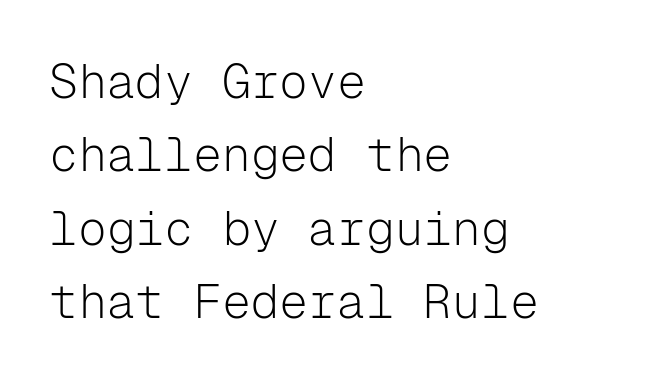
{"serif": "no", "italic": "no", "bold": "no", "weight": "light", "width": "normal", "stroke_contrast": "low", "x_height": "medium", "monospaced": "yes", "underline": "no", "align": "left", "line_spacing": "normal", "line_spacing_ratio": 1.53, "letter_spacing": "normal", "letter_spacing_em": 0.0, "glyph_px": 48}
